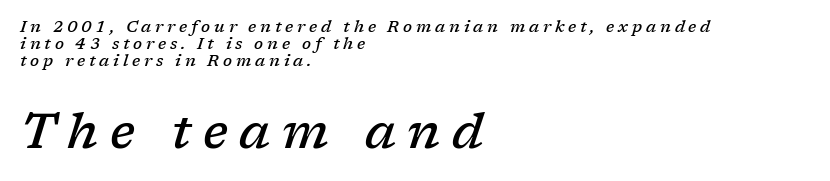
Q: Is the text bold? A: Semi-bold.
Q: Is the text italic (slanted)? A: Yes, it leans right by about 17 degrees.
Q: Is the typeface a serif or a sans-serif typeface? A: Serif.
Q: Is the text underlined? A: No.
Q: How is the paragraph aligned? A: Left-aligned.
Q: Is the spacing between letters normal or unusually wide? A: Unusually wide.
Q: Is the spacing between lines tight, normal or loose? A: Tight.
Q: Which block of text is set in a larger size, the first (top) or the second (bottom)? A: The second (bottom) one.
Q: Width (condensed, normal, or wide)? A: Normal.
Q: Stroke contrast? A: Low.
Q: x-height? A: Medium.
Q: Monospaced? A: No.
